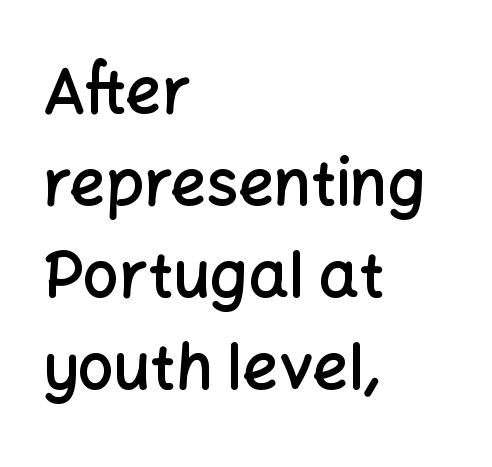
The image shows 63 px semibold sans-serif type, upright; set left-aligned, normal line spacing (1.46x), normal letter spacing, not underlined; low stroke contrast and a medium x-height.
